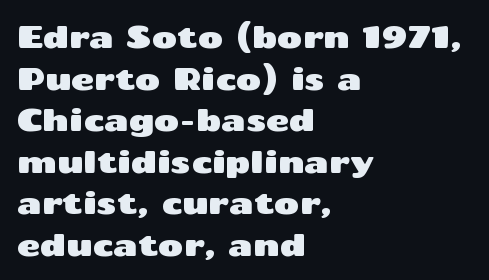
The passage shown is typed in a proportional face where columns would drift. Letter spacing: default. Do the letters lean? They stand straight. Horizontal bands of white between lines are of average thickness.
